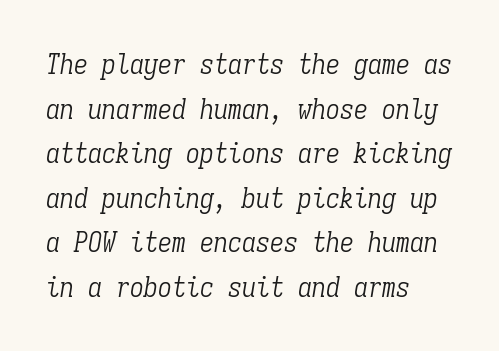
Notice how the passage keeps a crisp vertical edge on the left only. The line texture is even and compact thanks to regular tracking. Weight class: somewhere from thin through regular. Quick note: underline off.
